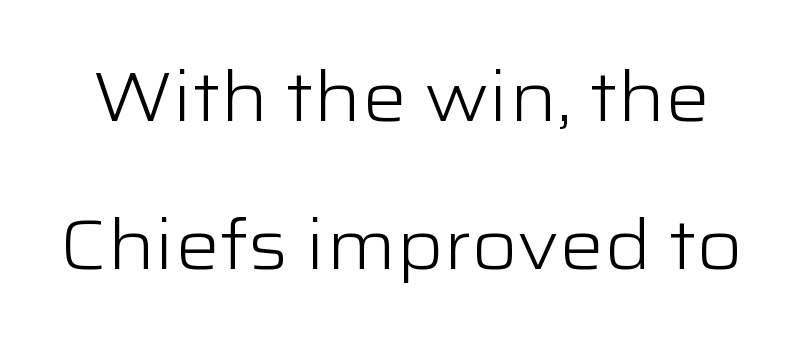
Q: Is the text bold? A: No.
Q: Is the text italic (slanted)? A: No, it is upright.
Q: Is the typeface a serif or a sans-serif typeface? A: Sans-serif.
Q: Is the text underlined? A: No.
Q: Is the spacing between letters normal or unusually wide? A: Normal.
Q: Is the spacing between lines tight, normal or loose? A: Loose.
Q: Width (condensed, normal, or wide)? A: Wide.
Q: Stroke contrast? A: Low.
Q: x-height? A: Medium.
Q: Monospaced? A: No.
